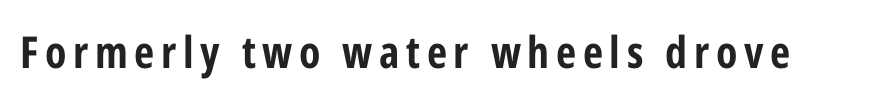
Classification — sans serif. The sample has been set heavy, in full bold. The specimen reads as upright at a glance. Bare-footed words on every line.
